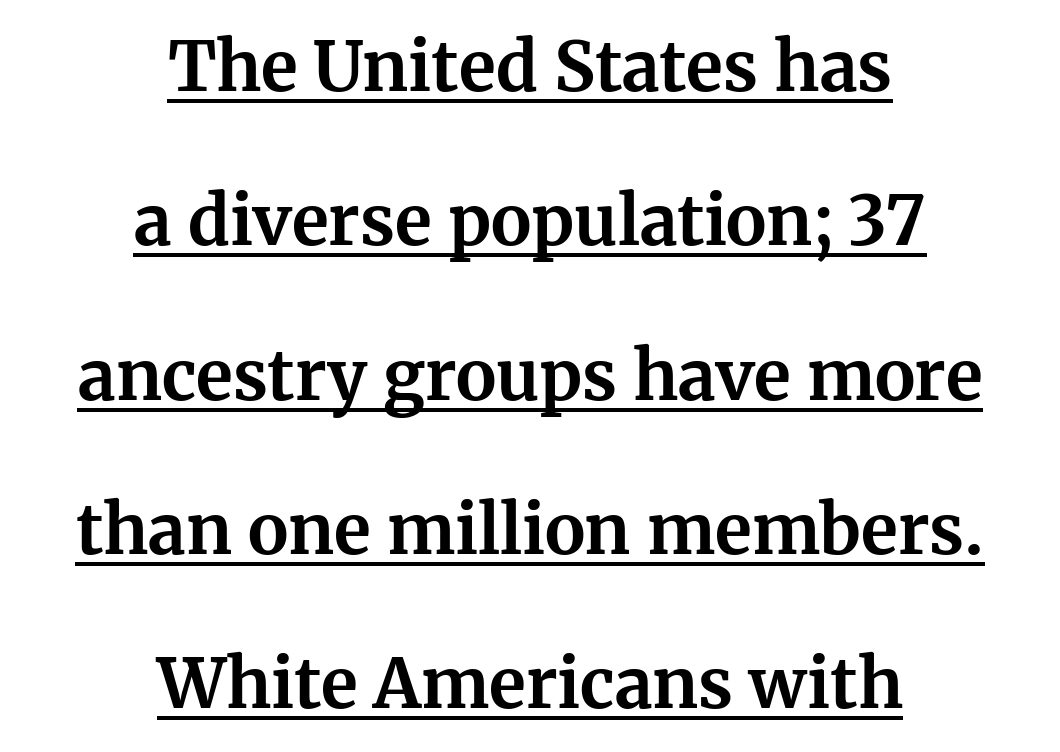
This sample uses a serif face. Upright lettering throughout. The setting favours the middle, as headings and verse often do. Line spacing here is loose. Quick note: underline on.
